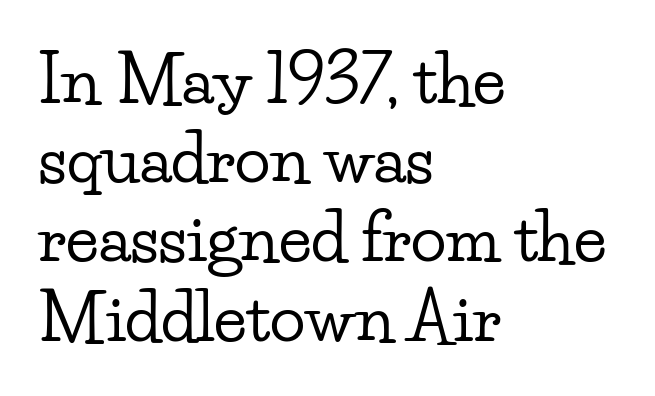
{"serif": "yes", "italic": "no", "width": "wide", "stroke_contrast": "low", "x_height": "small", "monospaced": "no", "underline": "no", "align": "left", "line_spacing_ratio": 1.2, "letter_spacing": "normal", "letter_spacing_em": 0.0, "glyph_px": 66}
